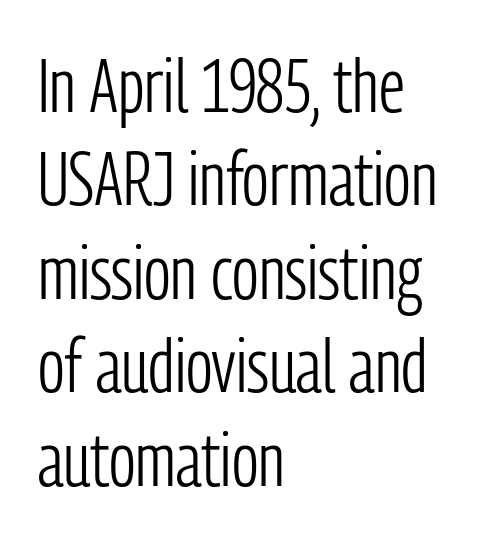
{"serif": "no", "italic": "no", "bold": "no", "weight": "light", "width": "condensed", "stroke_contrast": "low", "x_height": "medium", "monospaced": "no", "underline": "no", "align": "left", "line_spacing_ratio": 1.23, "letter_spacing": "normal", "letter_spacing_em": 0.0, "glyph_px": 76}
